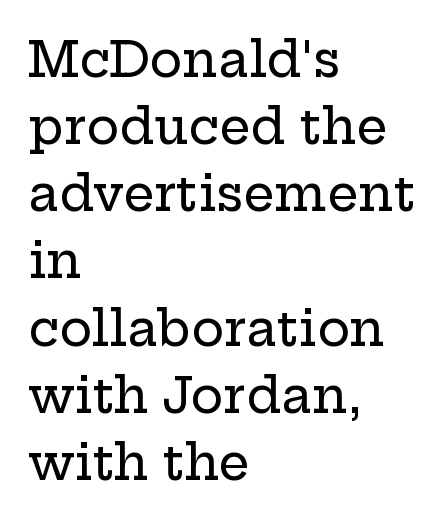
Q: Is the text italic (slanted)? A: No, it is upright.
Q: Is the typeface a serif or a sans-serif typeface? A: Serif.
Q: Is the text underlined? A: No.
Q: How is the paragraph aligned? A: Left-aligned.
Q: Is the spacing between letters normal or unusually wide? A: Normal.
Q: Is the spacing between lines tight, normal or loose? A: Normal.
Q: Width (condensed, normal, or wide)? A: Wide.
Q: Stroke contrast? A: Low.
Q: x-height? A: Medium.
Q: Monospaced? A: No.
